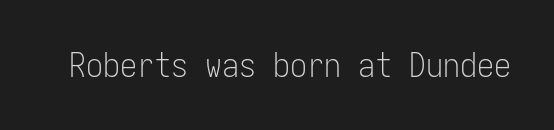
The image shows 34 px light, condensed sans-serif type, upright; set normal letter spacing, not underlined; low stroke contrast and a medium x-height.
